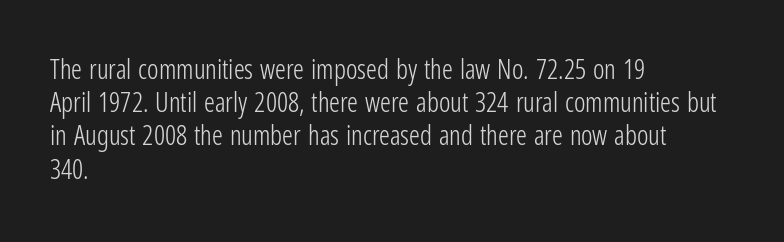
The zone under the glyphs is completely vacant. The passage is arranged the way most books set body copy — flush left. The type sits square on the baseline with zero lean. Weight: in the light-to-regular range. In terms of letterspacing, this is plain default setting.
